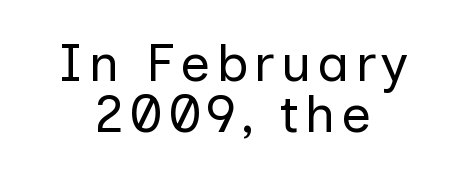
The image shows 53 px regular-weight sans-serif type, upright; set centered, tight line spacing (0.96x), not underlined; low stroke contrast and a medium x-height.
